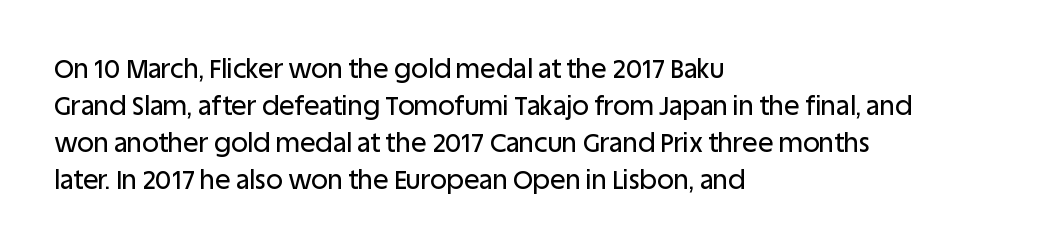
Q: Is the text italic (slanted)? A: No, it is upright.
Q: Is the text underlined? A: No.
Q: How is the paragraph aligned? A: Left-aligned.
Q: Is the spacing between letters normal or unusually wide? A: Normal.
Q: Is the spacing between lines tight, normal or loose? A: Normal.
